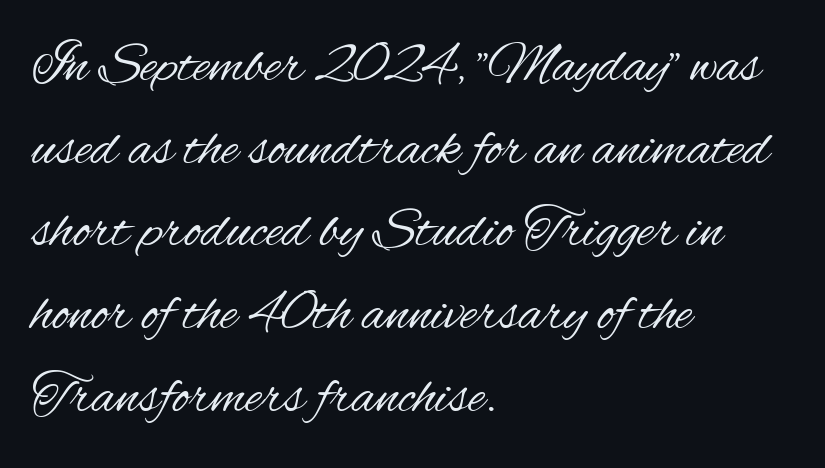
{"serif": "no", "bold": "no", "weight": "regular", "width": "condensed", "stroke_contrast": "medium", "x_height": "small", "monospaced": "no", "underline": "no", "align": "left", "line_spacing": "normal", "line_spacing_ratio": 1.45, "letter_spacing": "normal", "letter_spacing_em": 0.0, "glyph_px": 57}
